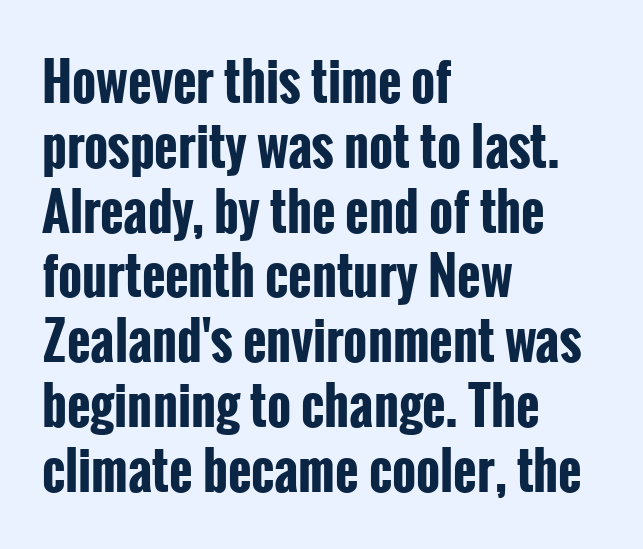
Q: Is the text bold? A: Yes.
Q: Is the text italic (slanted)? A: No, it is upright.
Q: Is the typeface a serif or a sans-serif typeface? A: Sans-serif.
Q: Is the text underlined? A: No.
Q: How is the paragraph aligned? A: Left-aligned.
Q: Is the spacing between letters normal or unusually wide? A: Normal.
Q: Is the spacing between lines tight, normal or loose? A: Normal.
Q: Width (condensed, normal, or wide)? A: Condensed.
Q: Stroke contrast? A: Low.
Q: x-height? A: Medium.
Q: Monospaced? A: No.
